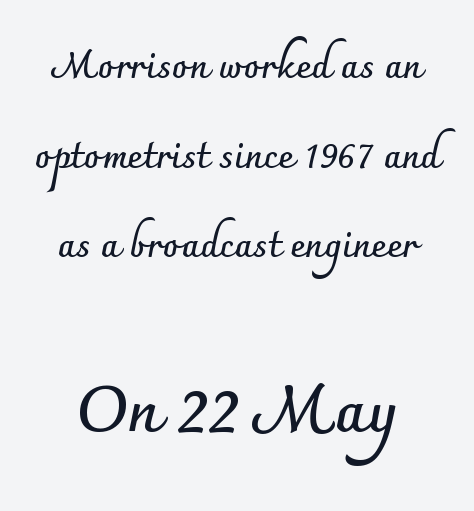
Proportional: the letters do not fall into vertical columns. The face used here has the dense, thick strokes of a bold. Type style note: lacks serifs. The letterforms sit shoulder to shoulder at normal distance.
